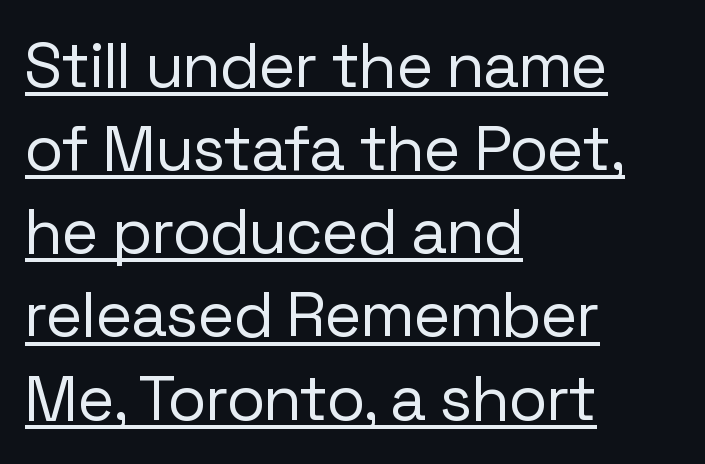
The image shows 63 px regular-weight sans-serif type, upright; set left-aligned, normal line spacing (1.32x), normal letter spacing, underlined; low stroke contrast and a medium x-height.
